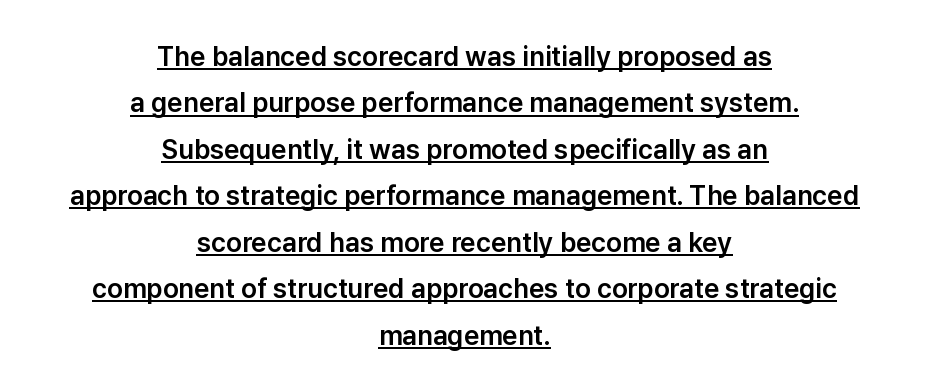
{"italic": "no", "underline": "yes", "align": "center", "line_spacing_ratio": 1.72, "letter_spacing": "normal", "letter_spacing_em": 0.0, "glyph_px": 27}
